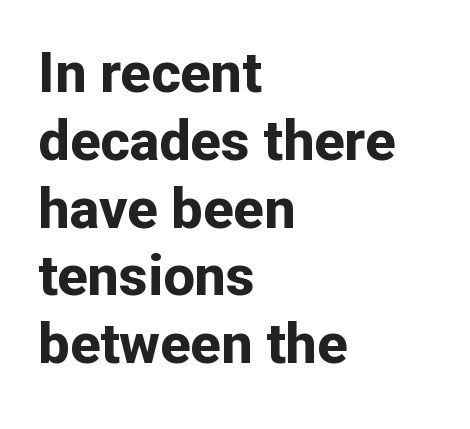
{"serif": "no", "italic": "no", "bold": "yes", "weight": "bold", "width": "normal", "stroke_contrast": "low", "x_height": "medium", "monospaced": "no", "underline": "no", "align": "left", "line_spacing_ratio": 1.21, "letter_spacing": "normal", "letter_spacing_em": 0.0, "glyph_px": 56}
